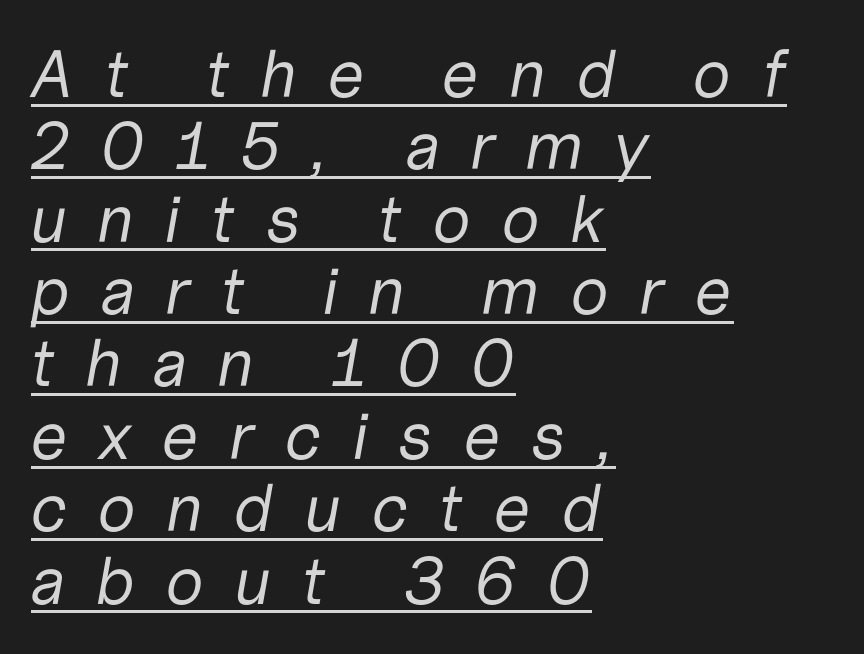
{"italic": "yes", "lean": "right", "slant_degrees": 10, "bold": "no", "weight": "regular", "width": "normal", "stroke_contrast": "low", "x_height": "medium", "monospaced": "no", "underline": "yes", "align": "left", "line_spacing": "tight", "line_spacing_ratio": 1.08, "letter_spacing": "wide", "letter_spacing_em": 0.44, "glyph_px": 67}
